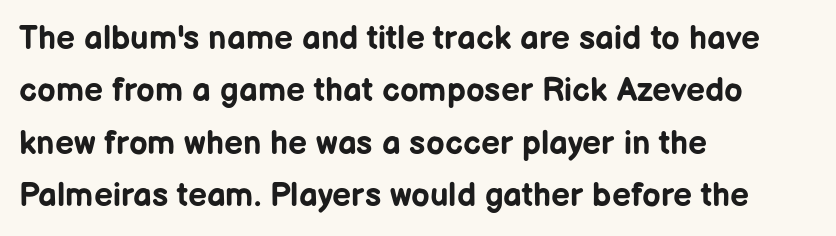
{"serif": "no", "italic": "no", "bold": "yes", "weight": "bold", "width": "normal", "stroke_contrast": "low", "x_height": "medium", "monospaced": "no", "underline": "no", "align": "left", "line_spacing": "normal", "line_spacing_ratio": 1.59, "letter_spacing": "normal", "letter_spacing_em": 0.0, "glyph_px": 33}
